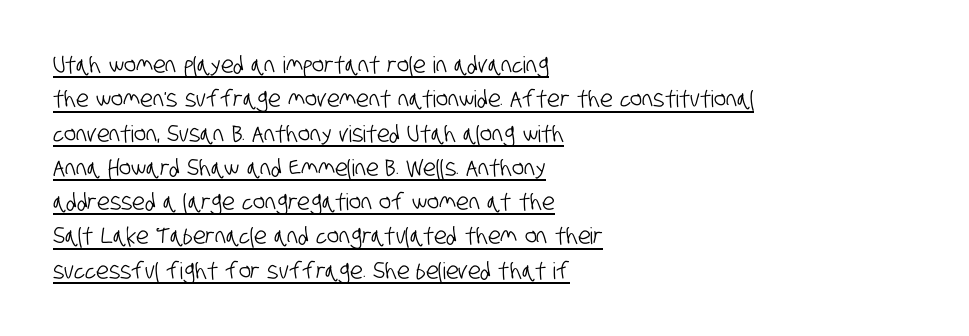
The lines in this sample share a left origin and differ only in where they stop. The rendering uses a moderate line-height, typical for paragraphs. Between one letter and the next there's only the usual sliver of space. The typesetter has applied underlining to the passage shown.
